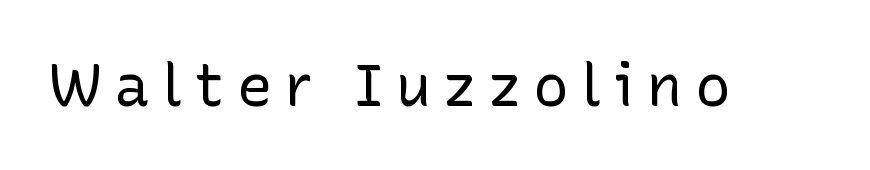
Q: Is the text bold? A: No.
Q: Is the text italic (slanted)? A: No, it is upright.
Q: Is the typeface a serif or a sans-serif typeface? A: Sans-serif.
Q: Is the text underlined? A: No.
Q: Is the spacing between letters normal or unusually wide? A: Unusually wide.
Q: Width (condensed, normal, or wide)? A: Normal.
Q: Stroke contrast? A: Low.
Q: x-height? A: Medium.
Q: Monospaced? A: No.
